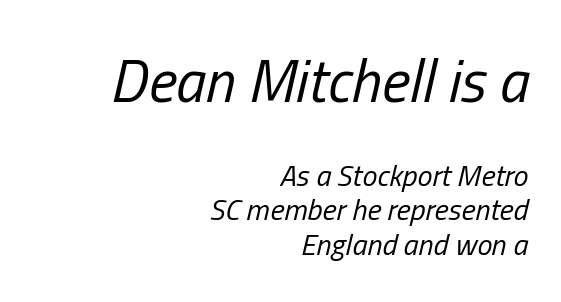
{"italic": "yes", "lean": "right", "slant_degrees": 13, "bold": "no", "weight": "regular", "width": "condensed", "stroke_contrast": "low", "x_height": "medium", "monospaced": "no", "underline": "no", "align": "right", "line_spacing_ratio": 1.16, "letter_spacing": "normal", "letter_spacing_em": 0.0, "larger_block": "first", "size_ratio": 2.0, "glyph_px": 60}
